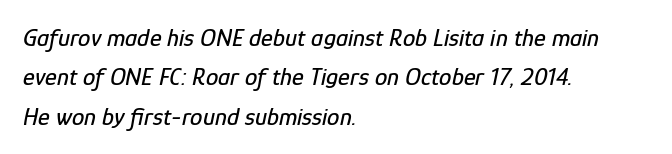
The image shows 25 px text type, italic (leaning right); set left-aligned, normal line spacing (1.58x), normal letter spacing, not underlined.
